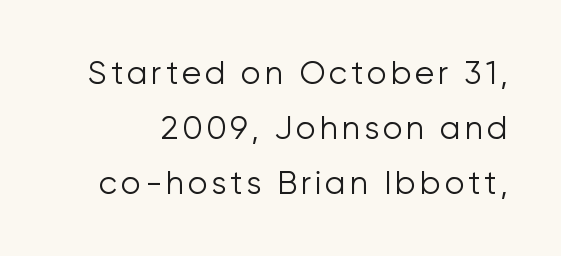
In terms of letterform style, serifs are entirely absent. Nope, not italic — everything's standing straight. Note the varied advance widths — an 'i' is clearly narrower than an 'm'. Each stroke keeps to a modest, everyday thickness or less.
